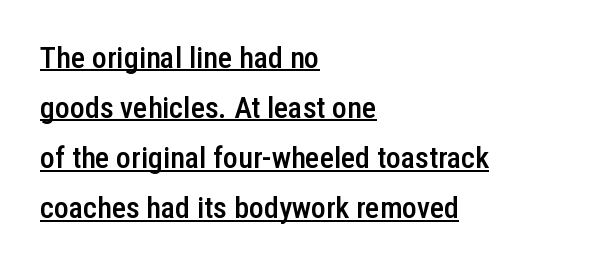
The image shows 30 px semibold, condensed sans-serif type, upright; set left-aligned, normal line spacing (1.67x), normal letter spacing, underlined; low stroke contrast and a medium x-height.
